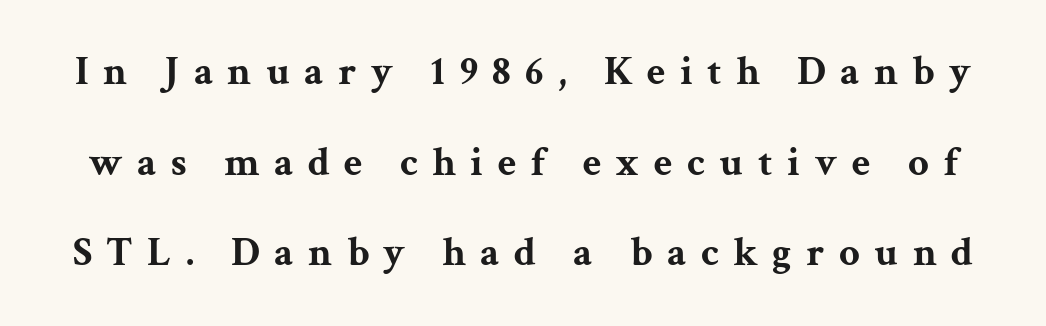
Q: Is the text bold? A: Yes.
Q: Is the text italic (slanted)? A: No, it is upright.
Q: Is the typeface a serif or a sans-serif typeface? A: Serif.
Q: Is the text underlined? A: No.
Q: Is the spacing between letters normal or unusually wide? A: Unusually wide.
Q: Is the spacing between lines tight, normal or loose? A: Loose.
Q: Width (condensed, normal, or wide)? A: Wide.
Q: Stroke contrast? A: Medium.
Q: x-height? A: Medium.
Q: Monospaced? A: No.
